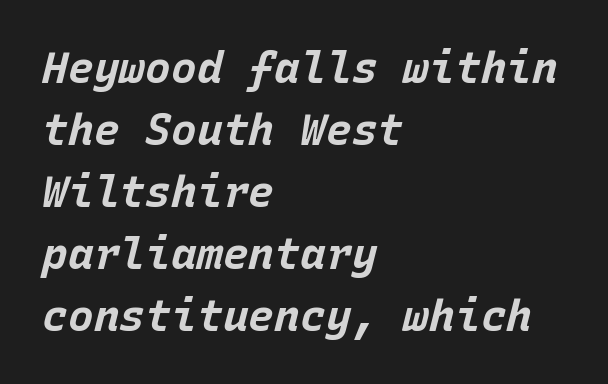
{"italic": "yes", "lean": "right", "slant_degrees": 15, "bold": "yes", "weight": "bold", "width": "normal", "stroke_contrast": "low", "x_height": "large", "monospaced": "yes", "underline": "no", "align": "left", "line_spacing": "normal", "line_spacing_ratio": 1.44, "letter_spacing": "normal", "letter_spacing_em": 0.0, "glyph_px": 43}
